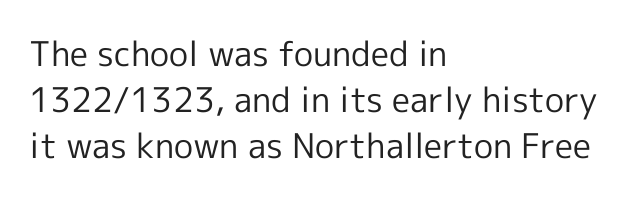
The image shows 34 px regular-weight sans-serif type, upright; set left-aligned, normal line spacing (1.36x), normal letter spacing, not underlined; a medium x-height.
